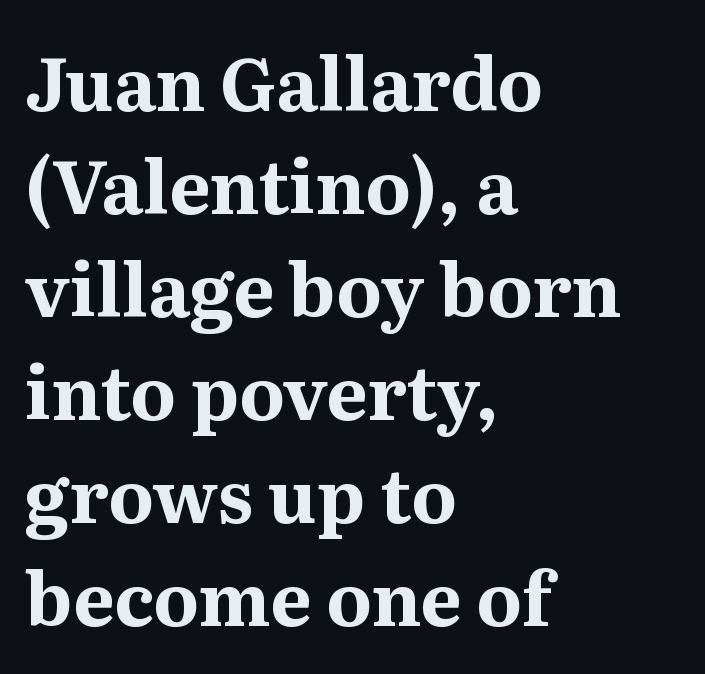
{"serif": "yes", "italic": "no", "bold": "yes", "weight": "bold", "width": "normal", "stroke_contrast": "medium", "x_height": "medium", "monospaced": "no", "underline": "no", "align": "left", "line_spacing": "normal", "line_spacing_ratio": 1.41, "letter_spacing": "normal", "letter_spacing_em": 0.0, "glyph_px": 73}
